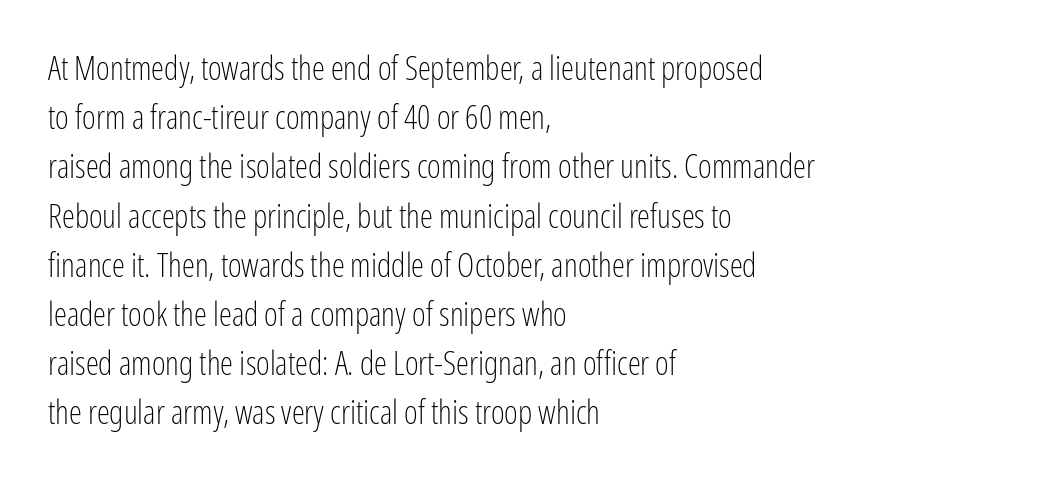
The image shows 33 px light, condensed sans-serif type, upright; set left-aligned, normal line spacing (1.49x), normal letter spacing, not underlined; low stroke contrast and a medium x-height.
